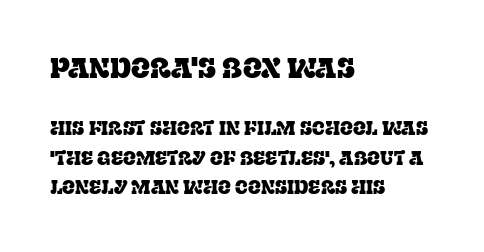
Q: Is the text italic (slanted)? A: No, it is upright.
Q: Is the typeface a serif or a sans-serif typeface? A: Serif.
Q: Is the text underlined? A: No.
Q: How is the paragraph aligned? A: Left-aligned.
Q: Is the spacing between letters normal or unusually wide? A: Normal.
Q: Is the spacing between lines tight, normal or loose? A: Normal.
Q: Which block of text is set in a larger size, the first (top) or the second (bottom)? A: The first (top) one.
Q: Width (condensed, normal, or wide)? A: Normal.
Q: Stroke contrast? A: Low.
Q: x-height? A: Large.
Q: Monospaced? A: No.
